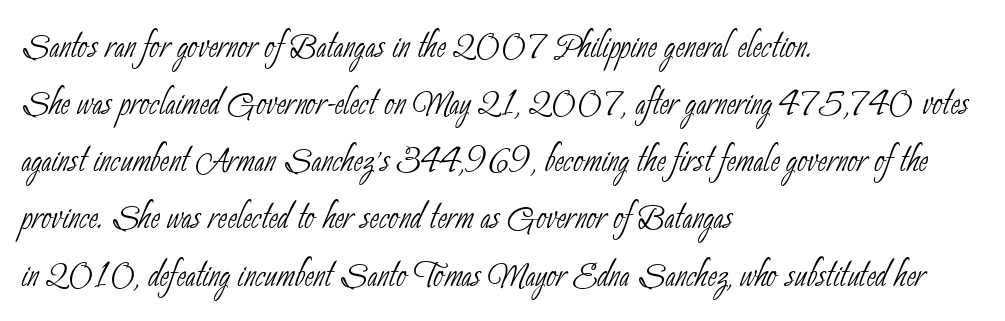
The image shows 45 px thin, condensed sans-serif type; set left-aligned, normal line spacing (1.27x), normal letter spacing, not underlined; low stroke contrast and a small x-height.
